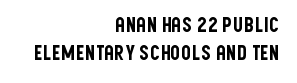
The image shows 20 px text type, upright; set right-aligned, normal line spacing (1.42x), normal letter spacing, not underlined.
